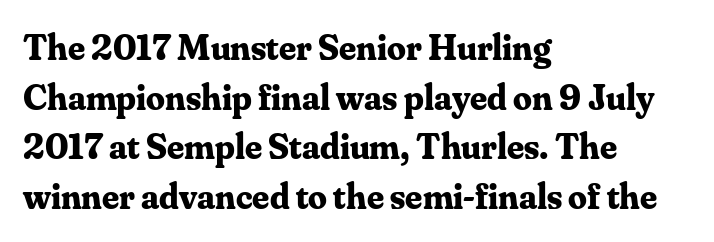
The image shows 37 px bold serif type, upright; set left-aligned, normal line spacing (1.34x), normal letter spacing, not underlined; medium stroke contrast and a small x-height.
